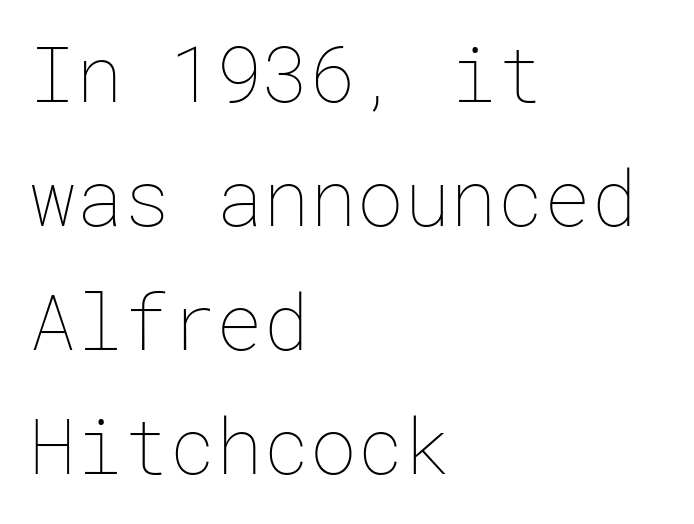
The image shows 78 px thin type, upright; set left-aligned, normal line spacing (1.59x), normal letter spacing, not underlined; low stroke contrast and a medium x-height.
